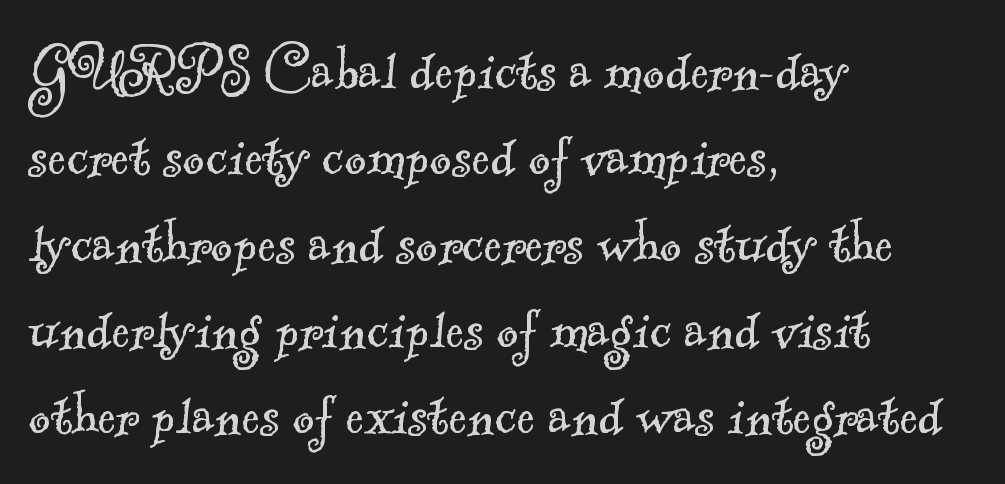
You can tell from the footed stems that serif type was used. Looks like regular typesetting: each glyph gets only the width it needs. Has an underline been added? It has not. Words appear dense and cohesive because spacing is normal. Stroke thickness stays within the range of a standard reading face or lighter.
